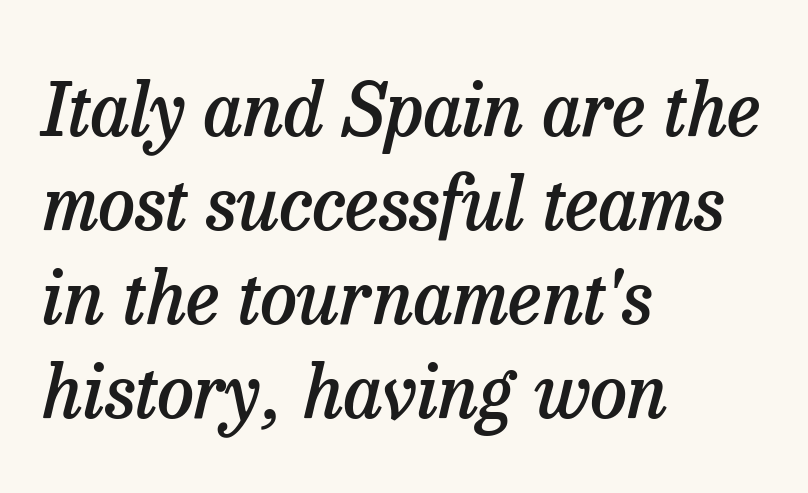
The image shows 74 px semibold serif type, italic (leaning right); set left-aligned, normal line spacing (1.27x), normal letter spacing, not underlined; low stroke contrast and a medium x-height.
